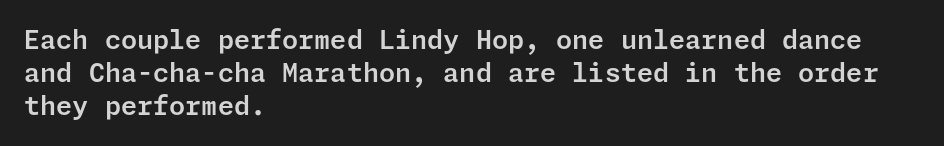
The foot of each line stays bare and open. Leading matches the norm, producing a regular column. The paragraph shown leans on its left margin. The gaps between neighbouring characters are ordinary and unremarkable. Italic? Not at all — the glyphs are vertical.
